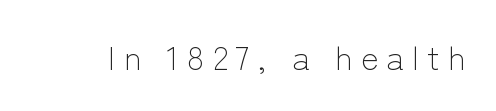
Q: Is the text bold? A: No.
Q: Is the text italic (slanted)? A: No, it is upright.
Q: Is the typeface a serif or a sans-serif typeface? A: Sans-serif.
Q: Is the text underlined? A: No.
Q: Is the spacing between letters normal or unusually wide? A: Unusually wide.
Q: Width (condensed, normal, or wide)? A: Normal.
Q: Stroke contrast? A: Low.
Q: x-height? A: Medium.
Q: Monospaced? A: No.
